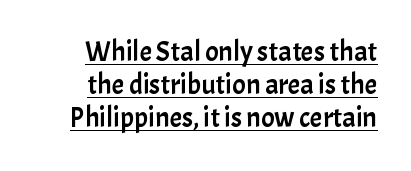
{"serif": "no", "italic": "no", "width": "normal", "stroke_contrast": "low", "x_height": "medium", "monospaced": "no", "underline": "yes", "line_spacing_ratio": 1.18, "letter_spacing": "normal", "letter_spacing_em": 0.0, "glyph_px": 28}
